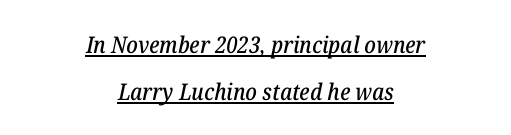
The image shows 23 px text type, italic (leaning right); set centered, loose line spacing (2.04x), normal letter spacing, underlined.
